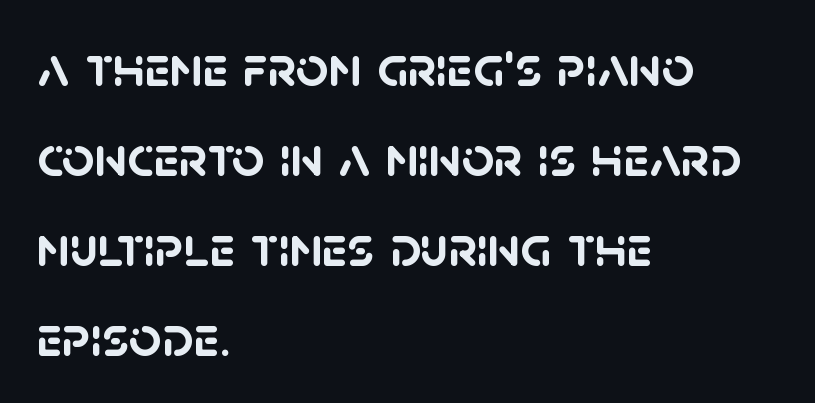
Q: Is the text bold? A: Yes.
Q: Is the typeface a serif or a sans-serif typeface? A: Sans-serif.
Q: Is the text underlined? A: No.
Q: How is the paragraph aligned? A: Left-aligned.
Q: Is the spacing between letters normal or unusually wide? A: Normal.
Q: Is the spacing between lines tight, normal or loose? A: Normal.
Q: Width (condensed, normal, or wide)? A: Normal.
Q: Stroke contrast? A: Low.
Q: x-height? A: Large.
Q: Monospaced? A: No.
